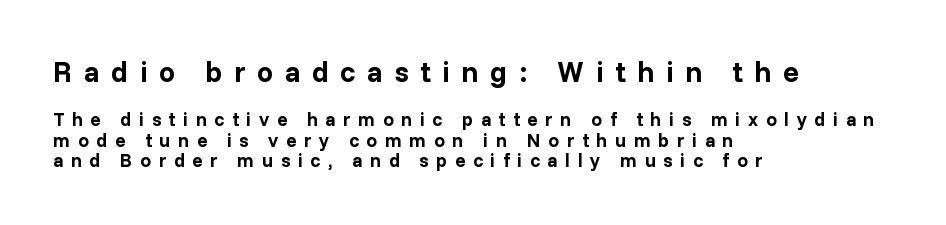
The letters are spread apart with noticeably loose tracking. Caption: upper text group enlarged, lower text group reduced. The axis of the letterforms is exactly vertical. Line beginnings align vertically; line endings do not. Glance below the letters and you will spot only blank space.
